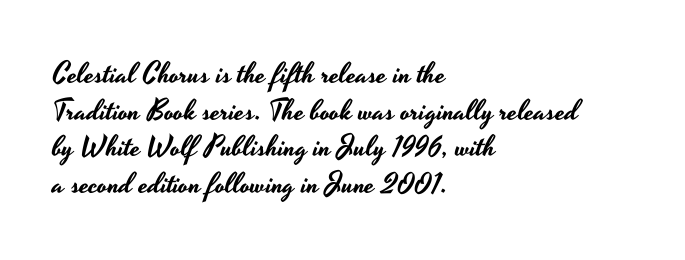
{"serif": "no", "width": "wide", "stroke_contrast": "low", "x_height": "small", "monospaced": "no", "underline": "no", "align": "left", "line_spacing": "normal", "line_spacing_ratio": 1.26, "letter_spacing": "normal", "letter_spacing_em": 0.0, "glyph_px": 29}
